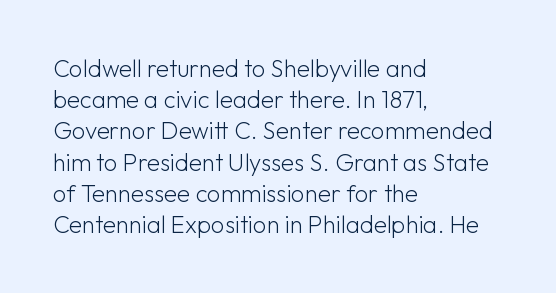
The image shows 24 px text type, upright; set left-aligned, normal line spacing (1.3x), normal letter spacing, not underlined.
